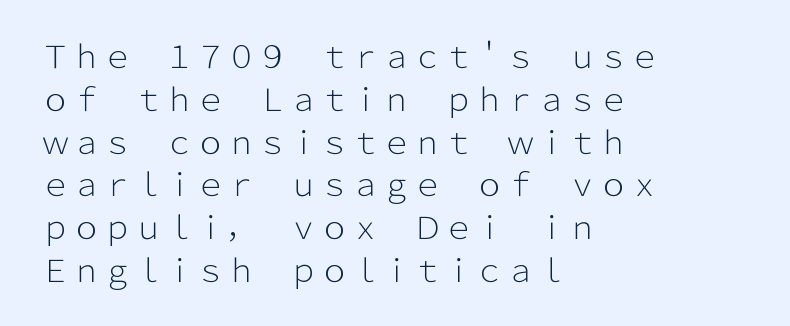
{"serif": "no", "italic": "no", "bold": "no", "weight": "light", "width": "normal", "stroke_contrast": "low", "x_height": "medium", "monospaced": "no", "underline": "no", "align": "left", "line_spacing": "normal", "line_spacing_ratio": 1.38, "letter_spacing": "normal", "letter_spacing_em": 0.0, "glyph_px": 31}
